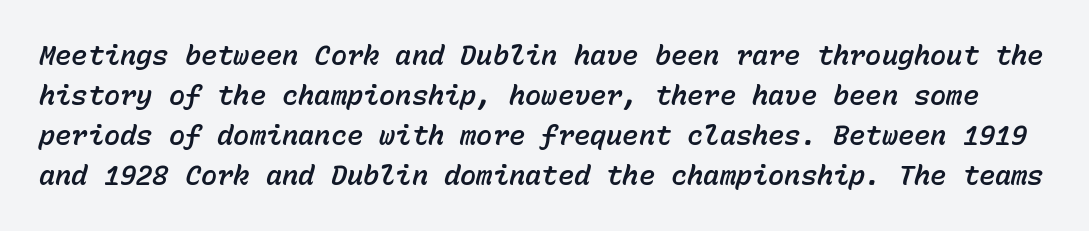
The image shows 27 px text type, italic (leaning right); set normal line spacing (1.48x), normal letter spacing, not underlined.
